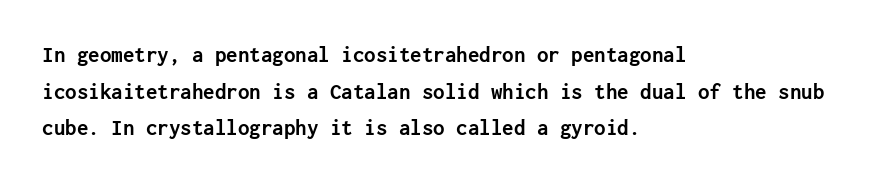
Q: Is the text bold? A: Yes.
Q: Is the text italic (slanted)? A: No, it is upright.
Q: Is the text underlined? A: No.
Q: How is the paragraph aligned? A: Left-aligned.
Q: Is the spacing between letters normal or unusually wide? A: Normal.
Q: Is the spacing between lines tight, normal or loose? A: Normal.
